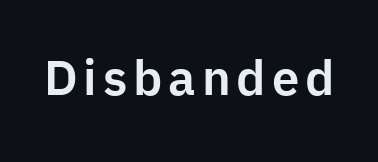
Vertical strokes here are truly vertical. You could not count columns in this text — the font is proportionally spaced. Observe the absence of serifs on each vertical stroke in this sample. No word sits above an underline.
